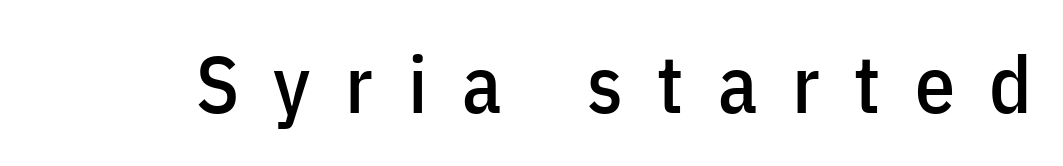
Q: Is the text italic (slanted)? A: No, it is upright.
Q: Is the typeface a serif or a sans-serif typeface? A: Sans-serif.
Q: Is the text underlined? A: No.
Q: Is the spacing between letters normal or unusually wide? A: Unusually wide.
Q: Width (condensed, normal, or wide)? A: Condensed.
Q: Stroke contrast? A: Low.
Q: x-height? A: Medium.
Q: Monospaced? A: No.
